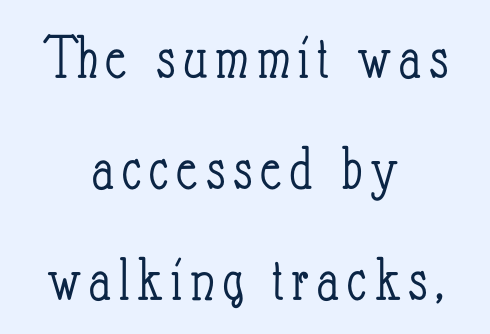
Q: Is the text bold? A: No.
Q: Is the text italic (slanted)? A: No, it is upright.
Q: Is the text underlined? A: No.
Q: How is the paragraph aligned? A: Centered.
Q: Width (condensed, normal, or wide)? A: Condensed.
Q: Stroke contrast? A: Low.
Q: x-height? A: Small.
Q: Monospaced? A: No.
